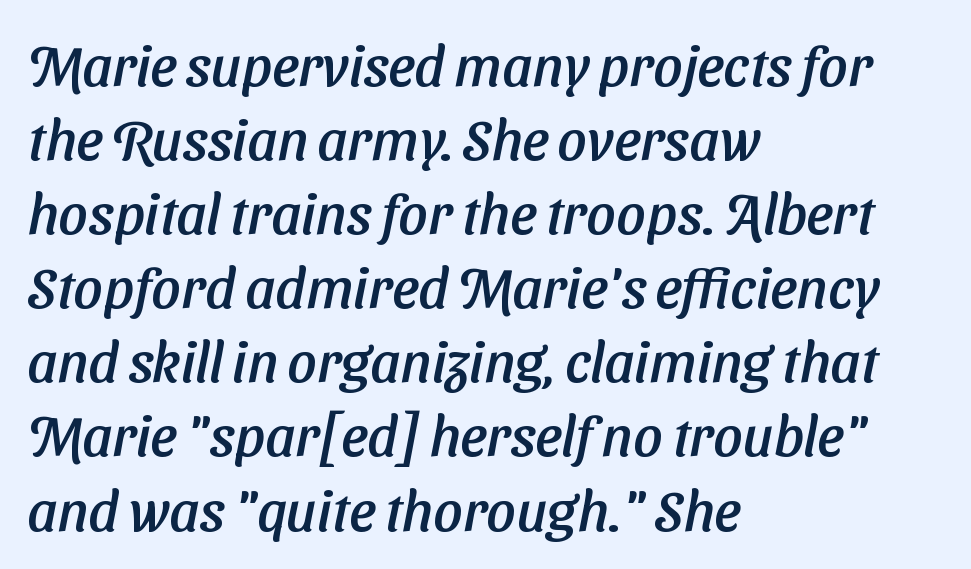
The vertical gap from one line to the next is medium. The glyphs are unaccompanied by any horizontal stroke below them. The characters display no serif detailing; their extremities are plain. Observe the ordinary spacing: letters are neighbours, not strangers.
